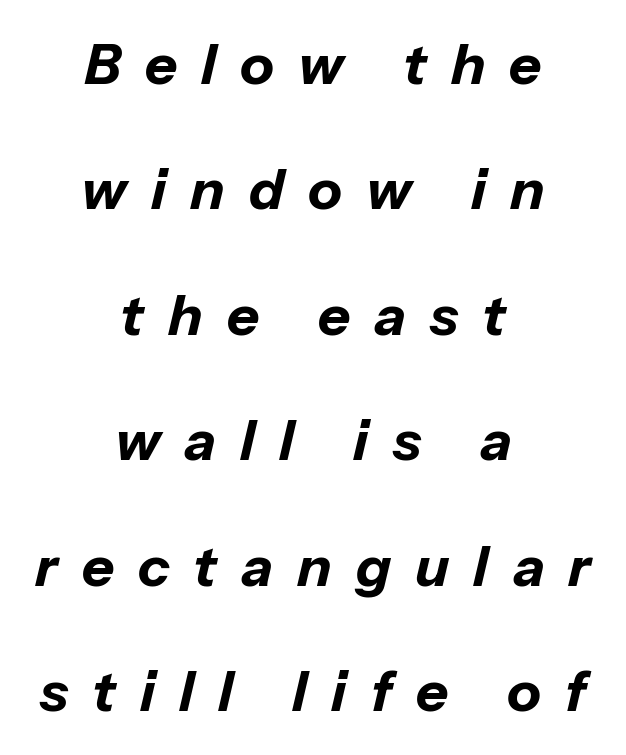
{"italic": "yes", "lean": "right", "slant_degrees": 13, "bold": "yes", "weight": "bold", "width": "normal", "stroke_contrast": "low", "x_height": "medium", "monospaced": "no", "underline": "no", "align": "center", "line_spacing": "loose", "line_spacing_ratio": 2.24, "letter_spacing": "wide", "letter_spacing_em": 0.43, "glyph_px": 56}
